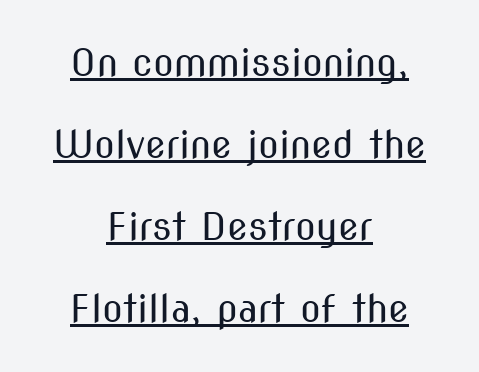
The image shows 38 px regular-weight, condensed sans-serif type, upright; set centered, loose line spacing (2.16x), normal letter spacing, underlined; medium stroke contrast and a medium x-height.
